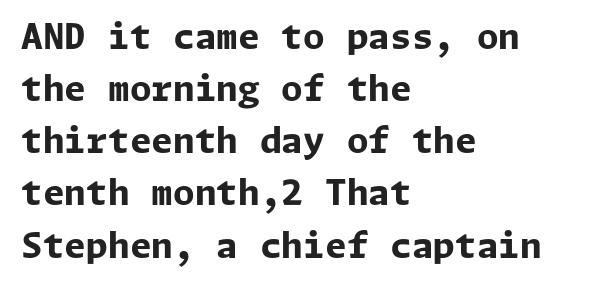
The image shows 35 px bold sans-serif type, upright; set left-aligned, normal line spacing (1.49x), normal letter spacing, not underlined; low stroke contrast and a medium x-height.
